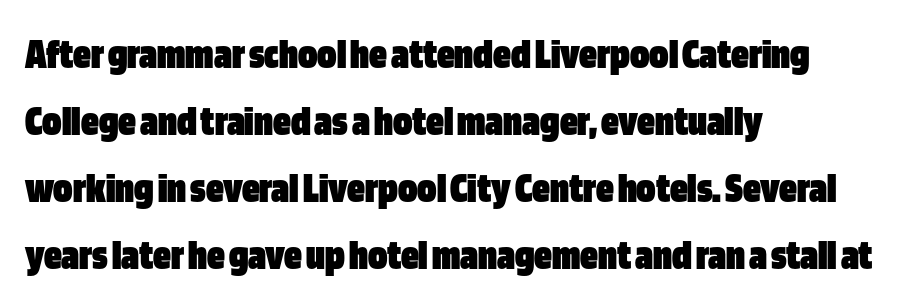
Q: Is the text bold? A: Yes.
Q: Is the text italic (slanted)? A: No, it is upright.
Q: Is the typeface a serif or a sans-serif typeface? A: Sans-serif.
Q: Is the text underlined? A: No.
Q: How is the paragraph aligned? A: Left-aligned.
Q: Is the spacing between letters normal or unusually wide? A: Normal.
Q: Is the spacing between lines tight, normal or loose? A: Normal.
Q: Width (condensed, normal, or wide)? A: Condensed.
Q: Stroke contrast? A: Low.
Q: x-height? A: Large.
Q: Monospaced? A: No.
